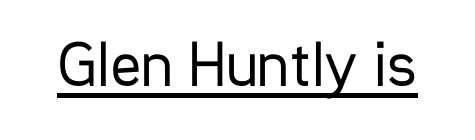
{"serif": "no", "italic": "no", "bold": "no", "weight": "regular", "width": "condensed", "stroke_contrast": "low", "x_height": "medium", "monospaced": "no", "underline": "yes", "letter_spacing": "normal", "letter_spacing_em": 0.0, "glyph_px": 65}
